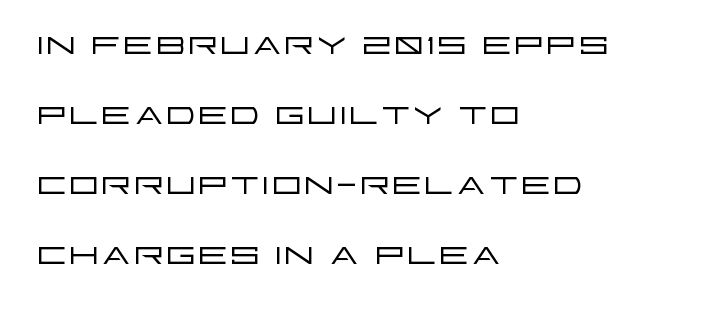
Nope, no serifs anywhere on these letters. Honestly, there is no underline to notice here at all. In terms of letterspacing, this is plain default setting. Reading down the block, your eye returns to a fixed left position each line. A roman cut, with each character standing at attention.
